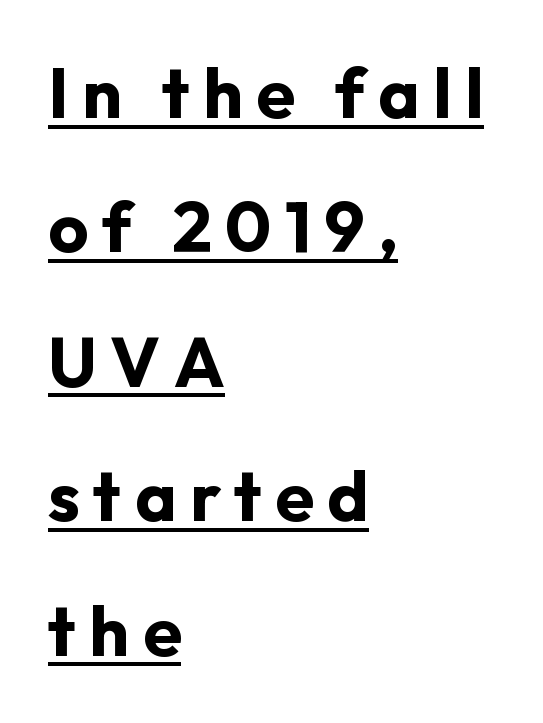
{"serif": "no", "italic": "no", "bold": "yes", "weight": "bold", "width": "normal", "stroke_contrast": "low", "x_height": "medium", "monospaced": "no", "underline": "yes", "align": "left", "line_spacing": "loose", "line_spacing_ratio": 1.92, "glyph_px": 70}
